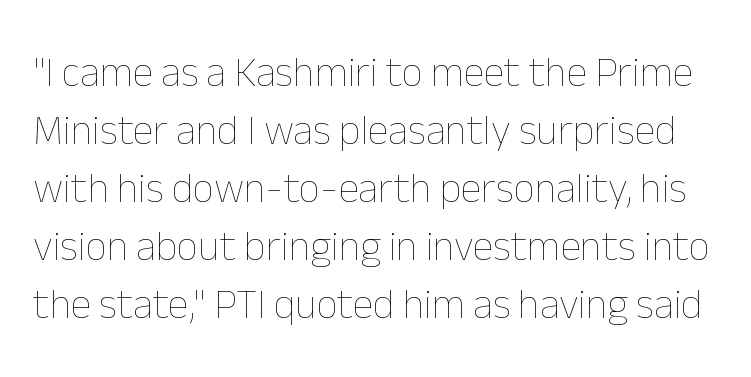
{"italic": "no", "bold": "no", "weight": "thin", "width": "normal", "stroke_contrast": "low", "x_height": "medium", "monospaced": "no", "underline": "no", "line_spacing": "normal", "line_spacing_ratio": 1.38, "letter_spacing": "normal", "letter_spacing_em": 0.0, "glyph_px": 42}
